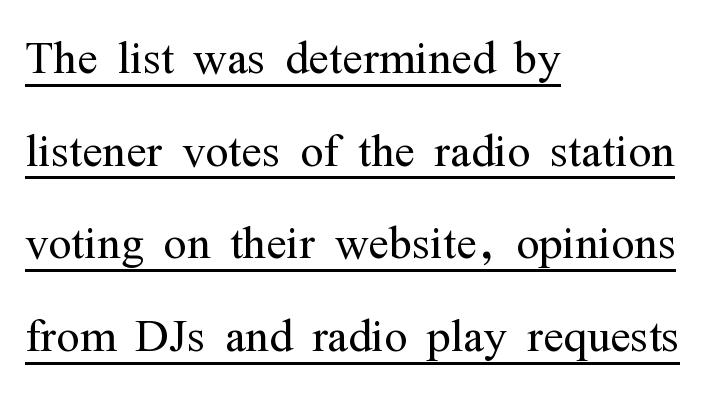
The sample's only ornament is a line tracing under the words. Nothing unusual about the tracking: characters are spaced as the font intends. Weight: regular or lighter. The type family on display is of the serif kind. Line beginnings align vertically; line endings do not.
